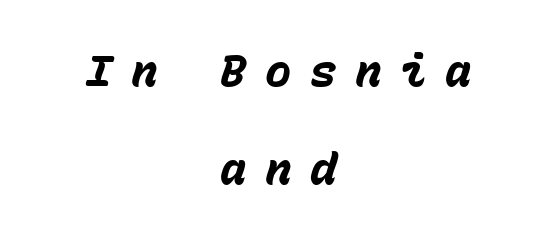
{"italic": "yes", "lean": "right", "slant_degrees": 15, "bold": "yes", "weight": "heavy", "width": "normal", "stroke_contrast": "low", "x_height": "medium", "monospaced": "yes", "underline": "no", "align": "center", "line_spacing": "loose", "line_spacing_ratio": 2.22, "letter_spacing": "wide", "letter_spacing_em": 0.42, "glyph_px": 44}
